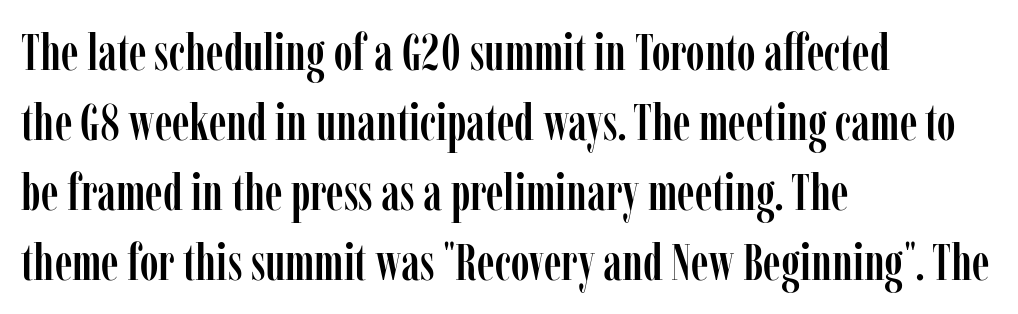
{"serif": "yes", "italic": "no", "width": "condensed", "stroke_contrast": "low", "x_height": "medium", "monospaced": "no", "underline": "no", "align": "left", "line_spacing": "normal", "line_spacing_ratio": 1.37, "letter_spacing": "normal", "letter_spacing_em": 0.0, "glyph_px": 51}
